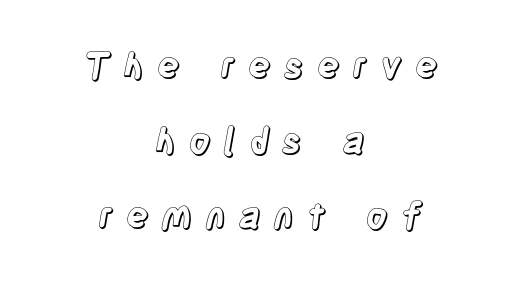
This sample uses expanded letter spacing, leaving extra air between glyphs. Anything drawn beneath the words? Only blank space. The whitespace from short lines is split evenly between both sides. These lines stand farther apart than default settings would place them. This sample has the flowing, uneven cadence of proportional lettering.
